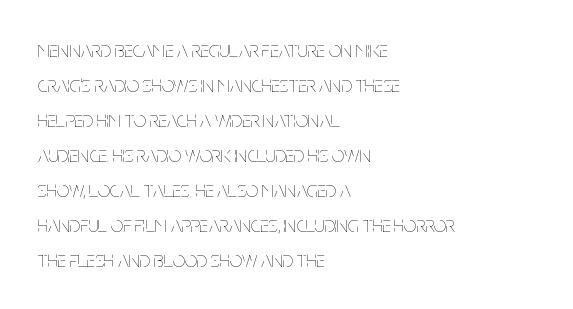
Every stem runs plumb, perpendicular to the baseline. Ink coverage per letter is moderate at most. Does extra space separate the letters? No, they use regular spacing. Line starts are locked; line ends wander. If you measured baseline to baseline, you'd find a middling distance.
